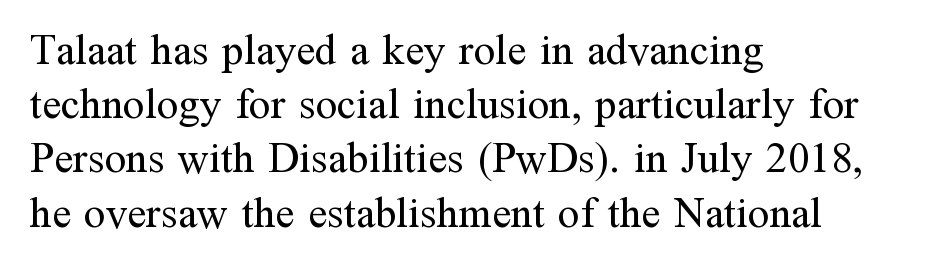
The image shows 43 px regular-weight serif type, upright; set left-aligned, normal line spacing (1.26x), normal letter spacing, not underlined; medium stroke contrast and a medium x-height.
